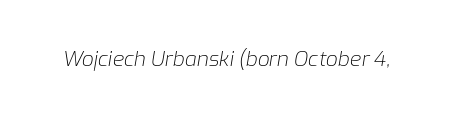
The image shows 21 px text type, italic (leaning right); set normal letter spacing, not underlined.
